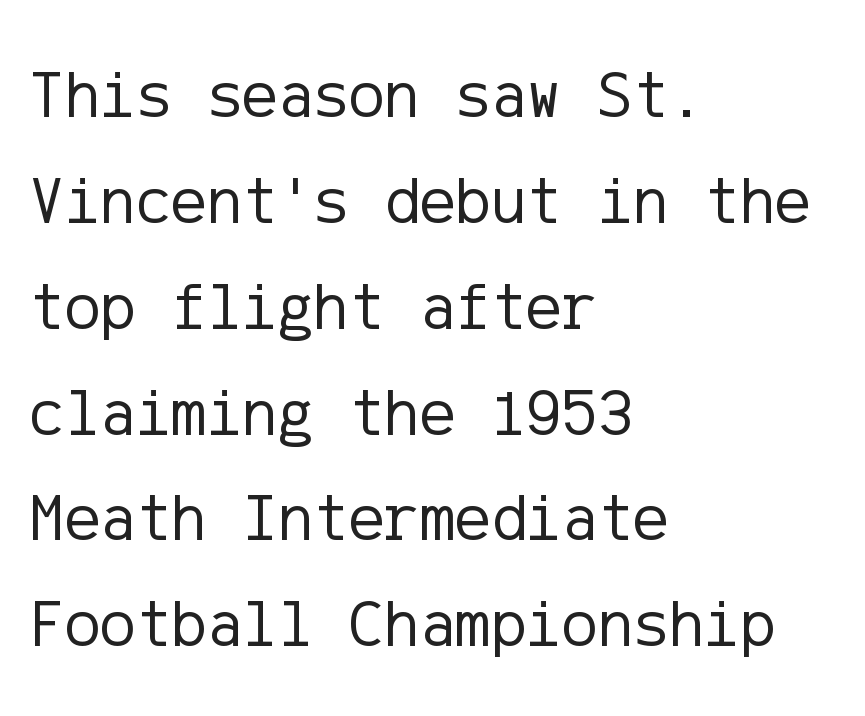
How are the letters spaced? Ordinarily, with no added tracking. Vertical spacing — default. The space directly below the letters is spotless. Typographically, this falls in the sans-serif category. The lettering stays uniformly vertical, giving the passage a roman look. The compositor pushed each line to the left boundary.
